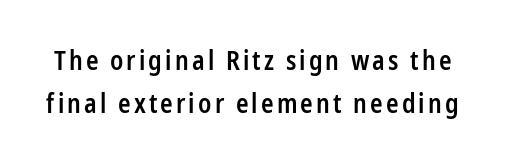
Every stem runs plumb, perpendicular to the baseline. A bare baseline throughout the passage. Leading: standard. Firm but not heavy-handed strokes: this text is semibold.
